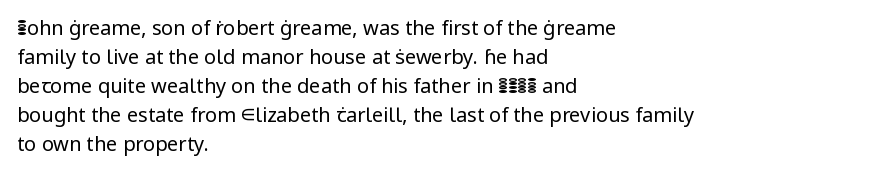
{"italic": "no", "bold": "no", "underline": "no", "align": "left", "line_spacing": "normal", "line_spacing_ratio": 1.45, "letter_spacing": "normal", "letter_spacing_em": 0.0, "glyph_px": 20}
